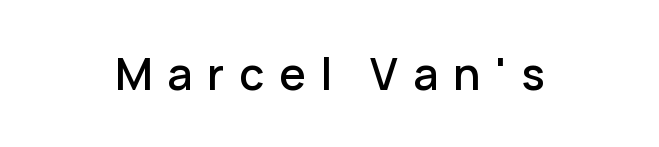
Q: Is the text italic (slanted)? A: No, it is upright.
Q: Is the typeface a serif or a sans-serif typeface? A: Sans-serif.
Q: Is the text underlined? A: No.
Q: Is the spacing between letters normal or unusually wide? A: Unusually wide.
Q: Width (condensed, normal, or wide)? A: Normal.
Q: Stroke contrast? A: Low.
Q: x-height? A: Medium.
Q: Monospaced? A: No.
